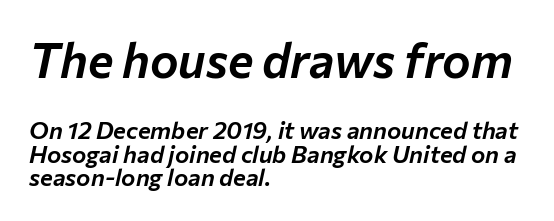
{"italic": "yes", "lean": "right", "slant_degrees": 12, "width": "normal", "stroke_contrast": "low", "x_height": "medium", "monospaced": "no", "underline": "no", "align": "left", "line_spacing": "tight", "line_spacing_ratio": 0.98, "letter_spacing": "normal", "letter_spacing_em": 0.0, "larger_block": "first", "size_ratio": 2.0, "glyph_px": 48}
